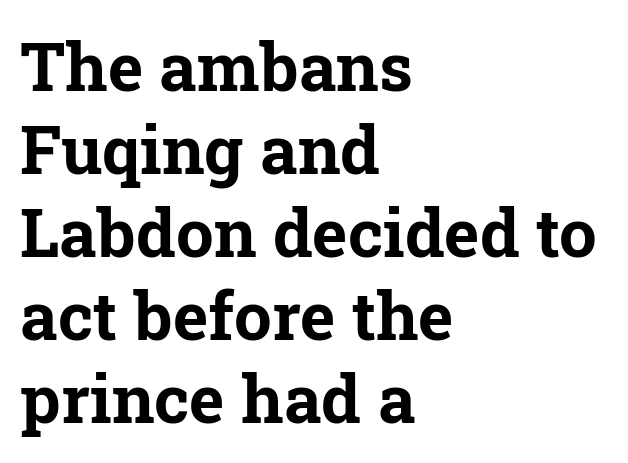
The face used here has the dense, thick strokes of a bold. Do the characters align in a grid? No, the font is proportional. If you drew a ruler down the left edge, every line would touch it. The passage shown is typeset with a serif family. In terms of posture, this sample is upright.
